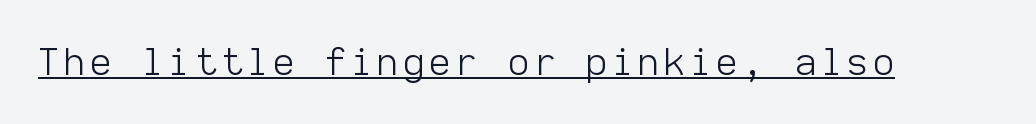
Q: Is the text bold? A: No.
Q: Is the text italic (slanted)? A: No, it is upright.
Q: Is the typeface a serif or a sans-serif typeface? A: Sans-serif.
Q: Is the text underlined? A: Yes.
Q: Width (condensed, normal, or wide)? A: Normal.
Q: Stroke contrast? A: Low.
Q: x-height? A: Medium.
Q: Monospaced? A: Yes.
